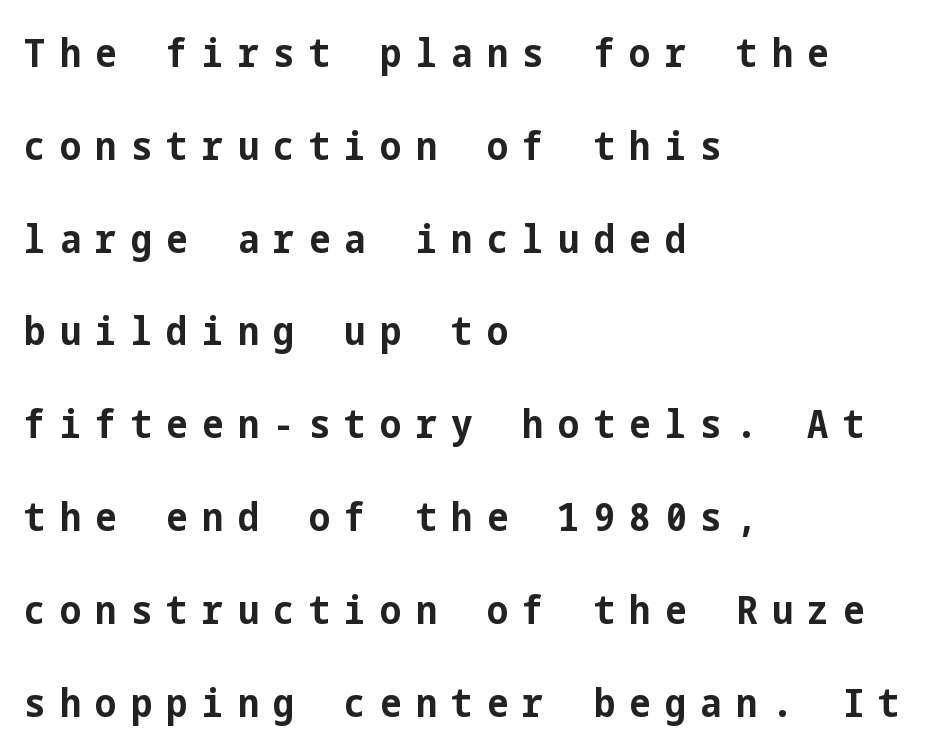
The image shows 40 px bold, condensed sans-serif type, upright; set left-aligned, loose line spacing (2.32x), unusually wide letter spacing (+0.36 em), not underlined; low stroke contrast and a medium x-height.
